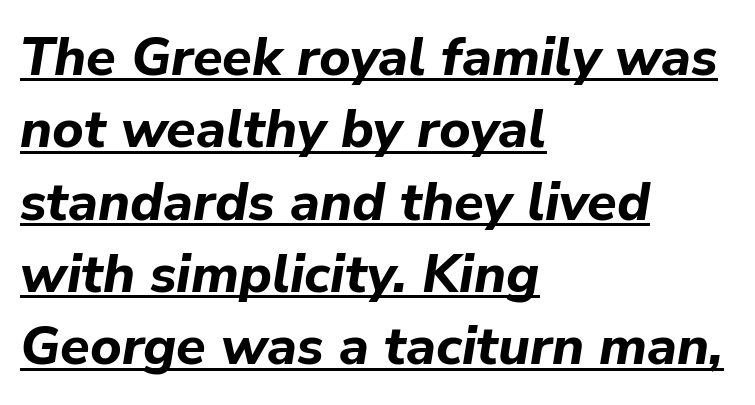
{"italic": "yes", "lean": "right", "slant_degrees": 9, "bold": "yes", "weight": "bold", "width": "normal", "stroke_contrast": "low", "x_height": "medium", "monospaced": "no", "underline": "yes", "align": "left", "line_spacing": "normal", "line_spacing_ratio": 1.34, "letter_spacing": "normal", "letter_spacing_em": 0.0, "glyph_px": 54}
